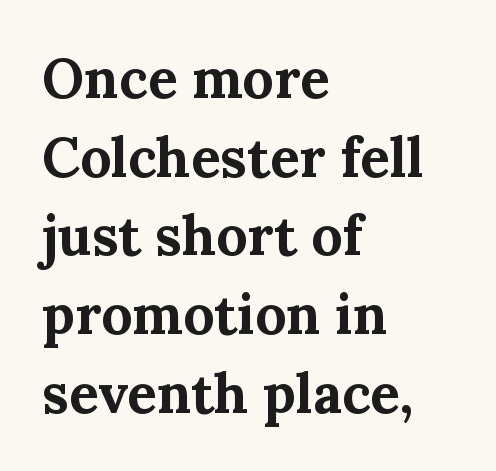
Heft: maximum for text — a bold. To sum up the face: it has serifs. Notice how the passage keeps a crisp vertical edge on the left only. Descender tails drop into unmarked territory. There is no visible air inserted between adjacent glyphs. Spacing verdict: proportional, widths tailored to each character.
